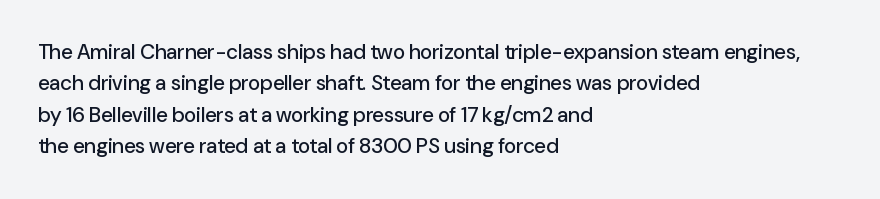
The image shows 21 px text type, upright; set left-aligned, normal line spacing (1.5x), normal letter spacing, not underlined.
